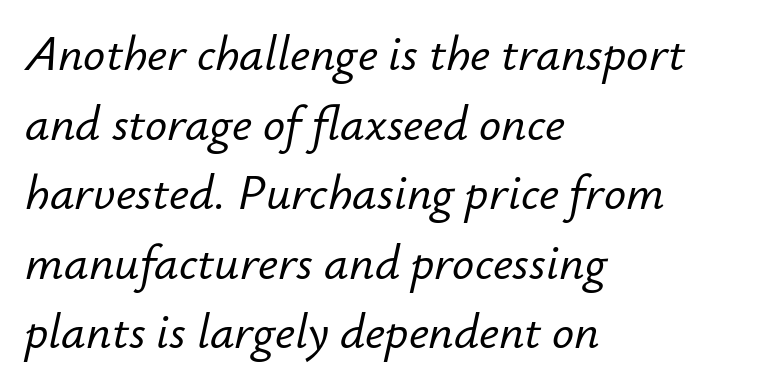
The image shows 49 px text type, italic (leaning right); set left-aligned, normal line spacing (1.42x), normal letter spacing, not underlined; low stroke contrast and a small x-height.
